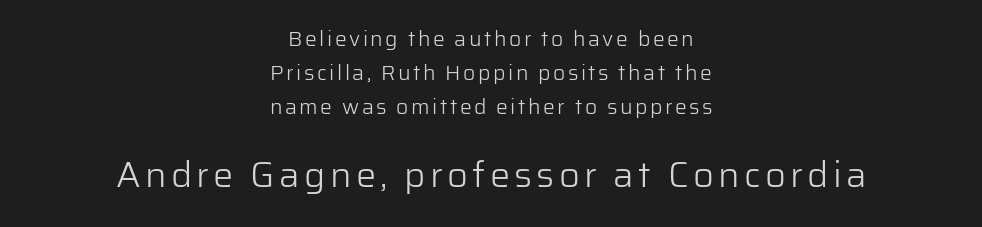
Anything drawn beneath the words? Only blank space. Is the type heavy? It reads as light-to-regular instead. Which chunk is bigger? The second one — the bottom block dwarfs the top. This sample uses a sans-serif face. Is this a fixed-width face? No — the glyphs have proportional, varying widths.
